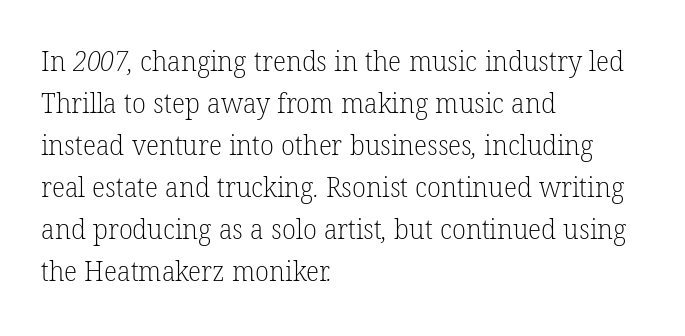
{"serif": "yes", "bold": "no", "weight": "light", "width": "normal", "stroke_contrast": "low", "x_height": "medium", "monospaced": "no", "underline": "no", "align": "left", "line_spacing": "normal", "line_spacing_ratio": 1.5, "letter_spacing": "normal", "letter_spacing_em": 0.0, "glyph_px": 28}
